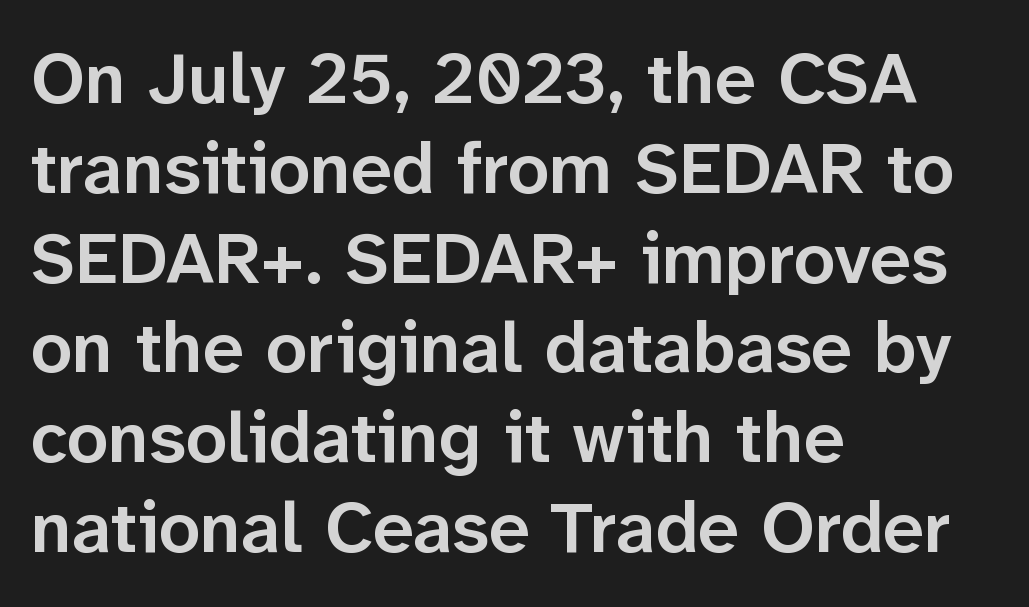
Q: Is the text bold? A: Semi-bold.
Q: Is the text italic (slanted)? A: No, it is upright.
Q: Is the typeface a serif or a sans-serif typeface? A: Sans-serif.
Q: Is the text underlined? A: No.
Q: How is the paragraph aligned? A: Left-aligned.
Q: Is the spacing between letters normal or unusually wide? A: Normal.
Q: Width (condensed, normal, or wide)? A: Normal.
Q: Stroke contrast? A: Low.
Q: x-height? A: Medium.
Q: Monospaced? A: No.
